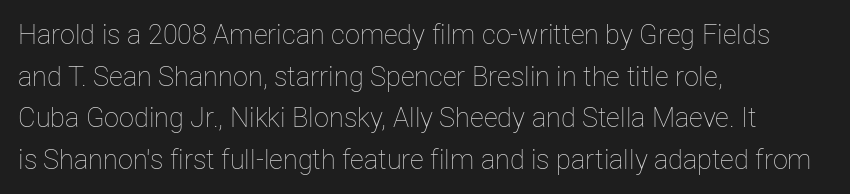
The image shows 27 px text type, upright; set left-aligned, normal line spacing (1.54x), normal letter spacing, not underlined.
